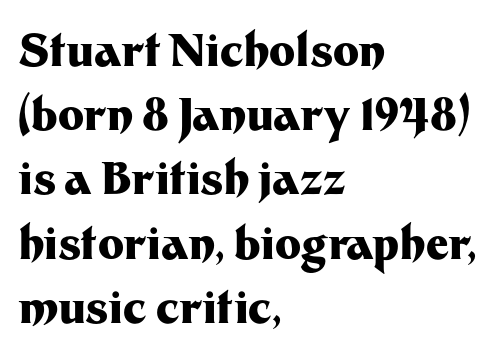
The image shows 44 px heavy sans-serif type, upright; set left-aligned, normal line spacing (1.46x), normal letter spacing, not underlined; medium stroke contrast and a medium x-height.
